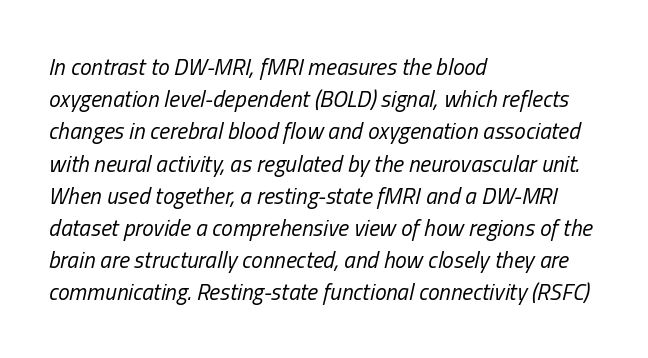
The image shows 23 px text type, italic (leaning right); set left-aligned, normal line spacing (1.4x), normal letter spacing, not underlined.
